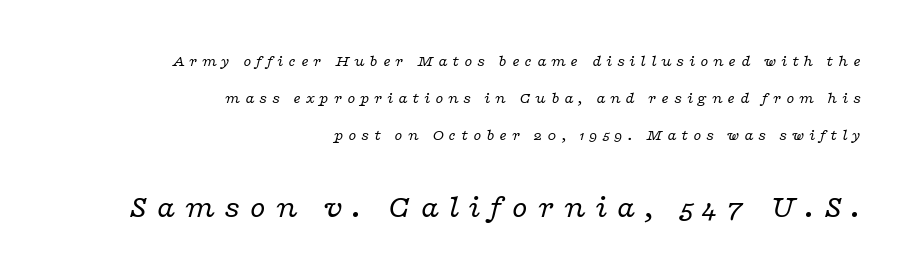
Q: Is the text bold? A: No.
Q: Is the text italic (slanted)? A: Yes, it leans right by about 16 degrees.
Q: Is the typeface a serif or a sans-serif typeface? A: Serif.
Q: Is the text underlined? A: No.
Q: How is the paragraph aligned? A: Right-aligned.
Q: Is the spacing between letters normal or unusually wide? A: Unusually wide.
Q: Is the spacing between lines tight, normal or loose? A: Loose.
Q: Which block of text is set in a larger size, the first (top) or the second (bottom)? A: The second (bottom) one.
Q: Width (condensed, normal, or wide)? A: Wide.
Q: Stroke contrast? A: Low.
Q: x-height? A: Medium.
Q: Monospaced? A: No.
